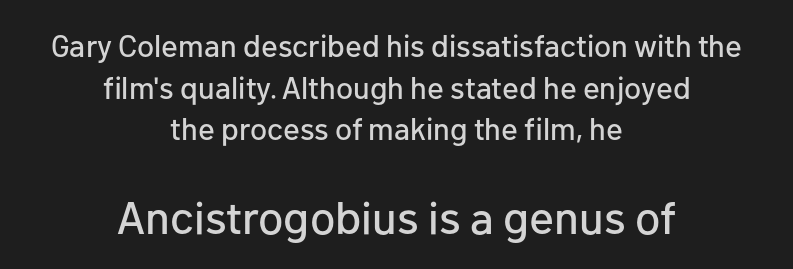
Style check: upright. Each letter keeps its own natural width here, so spacing adapts to shape. The lines are quadded center. The rendering keeps characters at their native spacing.
